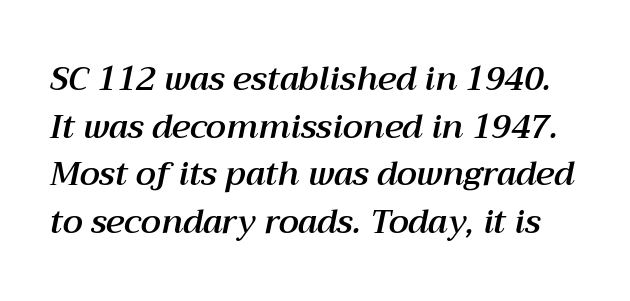
Q: Is the text italic (slanted)? A: Yes, it leans right by about 12 degrees.
Q: Is the text underlined? A: No.
Q: Is the spacing between letters normal or unusually wide? A: Normal.
Q: Is the spacing between lines tight, normal or loose? A: Normal.
Q: Width (condensed, normal, or wide)? A: Normal.
Q: Stroke contrast? A: Medium.
Q: x-height? A: Medium.
Q: Monospaced? A: No.
